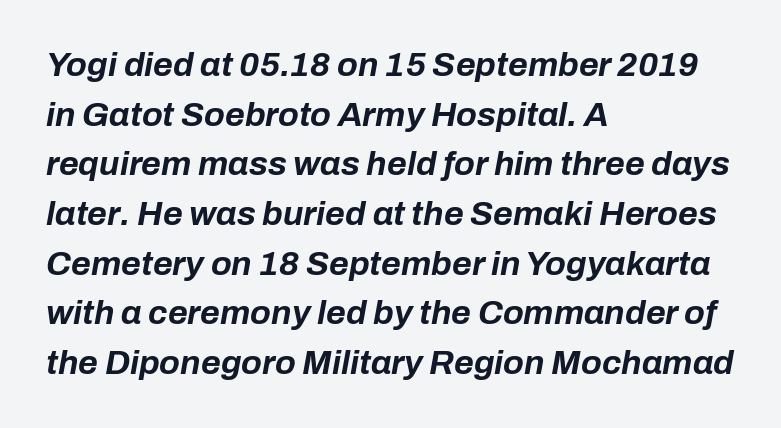
Q: Is the text bold? A: Yes.
Q: Is the text italic (slanted)? A: Yes, it leans right by about 10 degrees.
Q: Is the text underlined? A: No.
Q: How is the paragraph aligned? A: Left-aligned.
Q: Is the spacing between letters normal or unusually wide? A: Normal.
Q: Is the spacing between lines tight, normal or loose? A: Normal.
Q: Width (condensed, normal, or wide)? A: Normal.
Q: Stroke contrast? A: Low.
Q: x-height? A: Medium.
Q: Monospaced? A: No.
